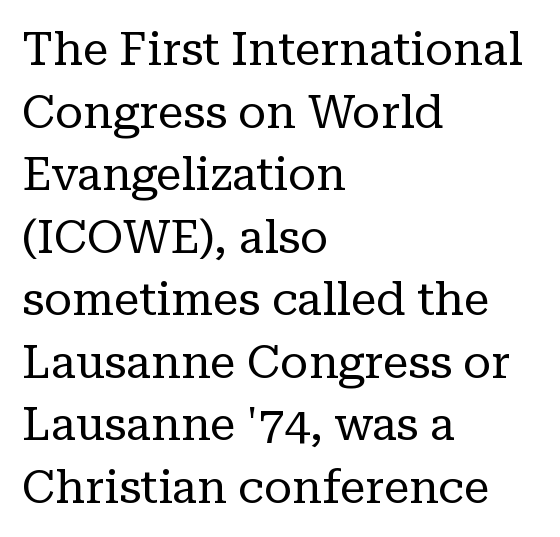
Q: Is the text bold? A: No.
Q: Is the text italic (slanted)? A: No, it is upright.
Q: Is the typeface a serif or a sans-serif typeface? A: Serif.
Q: Is the text underlined? A: No.
Q: How is the paragraph aligned? A: Left-aligned.
Q: Is the spacing between letters normal or unusually wide? A: Normal.
Q: Is the spacing between lines tight, normal or loose? A: Normal.
Q: Width (condensed, normal, or wide)? A: Normal.
Q: Stroke contrast? A: Low.
Q: x-height? A: Medium.
Q: Monospaced? A: No.
